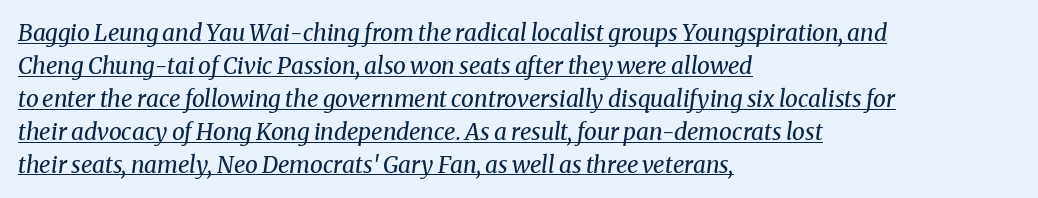
The image shows 23 px text type, italic (leaning right); set left-aligned, normal line spacing (1.43x), normal letter spacing, underlined.
